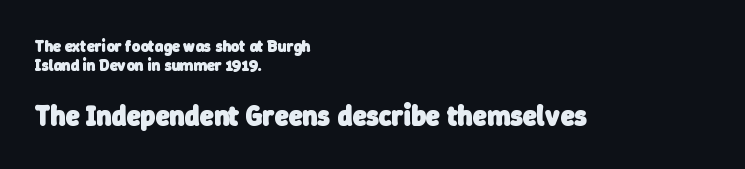
No feet cap the strokes, marking this as sans-serif type. You could call the tracking neutral — neither tight nor loose. Here the designer chose a conventional face with non-uniform glyph widths. Typesetter's note — lower block bumped up in size, upper block left smaller.
